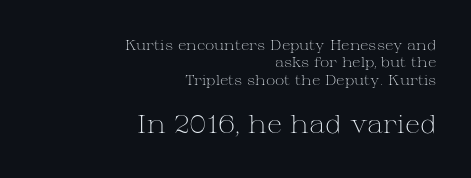
The image shows 25 px text type, upright; set right-aligned, line spacing 1.24x, normal letter spacing, not underlined; the second (bottom) block is 1.79x larger.
